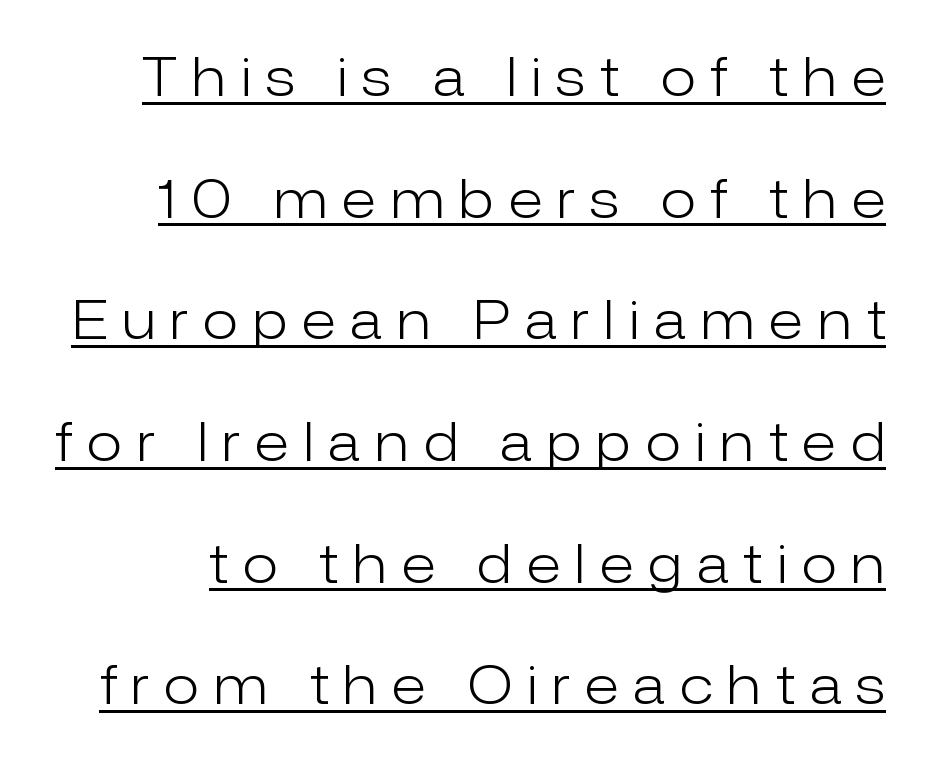
This reads as an unemphasized weight, regular at the heaviest. Is this a fixed-width face? No — the glyphs have proportional, varying widths. You could only call the tracking loose — the letters float apart. In terms of posture, this sample is upright. Loosely led — the rows are spread out. Font category for this specimen: sans-serif.
